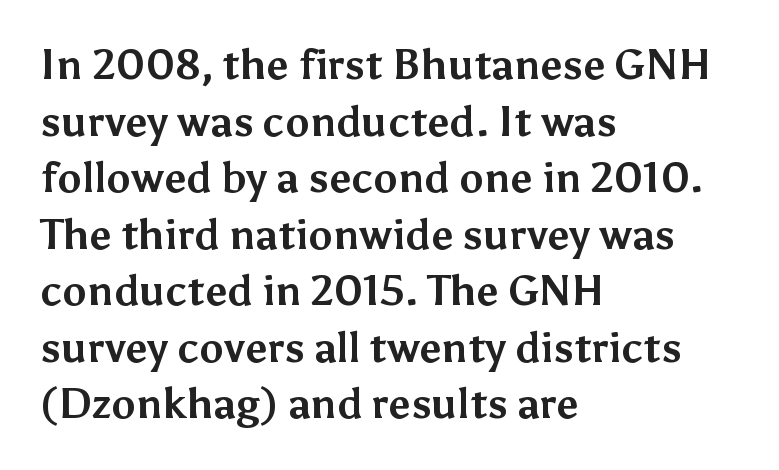
Q: Is the text bold? A: Yes.
Q: Is the text italic (slanted)? A: No, it is upright.
Q: Is the typeface a serif or a sans-serif typeface? A: Sans-serif.
Q: Is the text underlined? A: No.
Q: How is the paragraph aligned? A: Left-aligned.
Q: Is the spacing between letters normal or unusually wide? A: Normal.
Q: Is the spacing between lines tight, normal or loose? A: Normal.
Q: Width (condensed, normal, or wide)? A: Normal.
Q: Stroke contrast? A: Medium.
Q: x-height? A: Medium.
Q: Monospaced? A: No.
